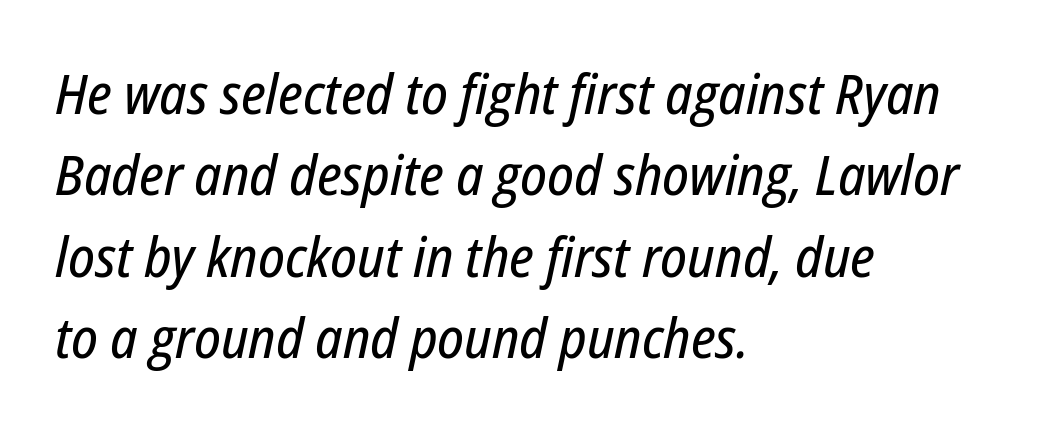
Q: Is the text italic (slanted)? A: Yes, it leans right by about 12 degrees.
Q: Is the text underlined? A: No.
Q: How is the paragraph aligned? A: Left-aligned.
Q: Is the spacing between letters normal or unusually wide? A: Normal.
Q: Is the spacing between lines tight, normal or loose? A: Normal.
Q: Width (condensed, normal, or wide)? A: Condensed.
Q: Stroke contrast? A: Low.
Q: x-height? A: Medium.
Q: Monospaced? A: No.
